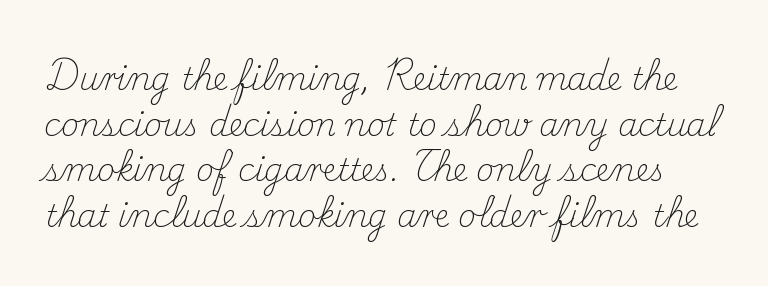
Q: Is the text bold? A: No.
Q: Is the text italic (slanted)? A: Yes.
Q: Is the typeface a serif or a sans-serif typeface? A: Serif.
Q: Is the text underlined? A: No.
Q: Is the spacing between letters normal or unusually wide? A: Normal.
Q: Is the spacing between lines tight, normal or loose? A: Normal.
Q: Width (condensed, normal, or wide)? A: Normal.
Q: Stroke contrast? A: Medium.
Q: x-height? A: Small.
Q: Monospaced? A: No.
